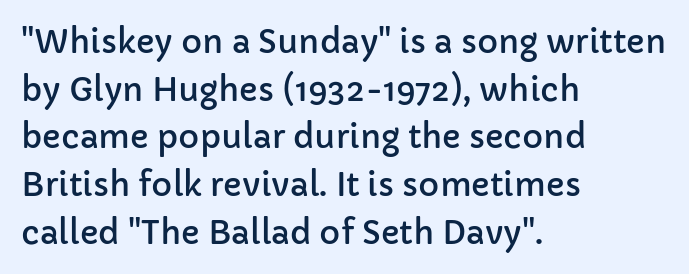
Q: Is the text italic (slanted)? A: No, it is upright.
Q: Is the typeface a serif or a sans-serif typeface? A: Sans-serif.
Q: Is the text underlined? A: No.
Q: How is the paragraph aligned? A: Left-aligned.
Q: Is the spacing between letters normal or unusually wide? A: Normal.
Q: Is the spacing between lines tight, normal or loose? A: Normal.
Q: Width (condensed, normal, or wide)? A: Normal.
Q: Stroke contrast? A: Low.
Q: x-height? A: Medium.
Q: Monospaced? A: No.
